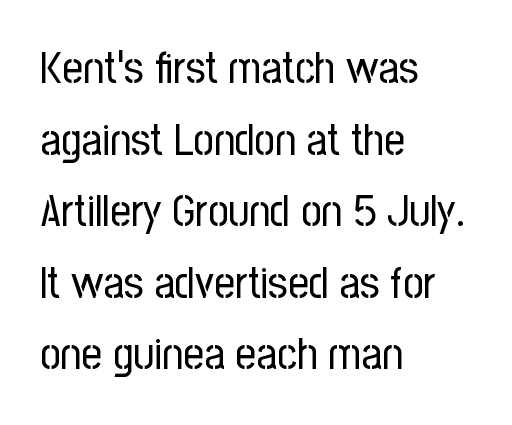
The image shows 45 px regular-weight, condensed sans-serif type, upright; set left-aligned, normal line spacing (1.59x), normal letter spacing, not underlined; low stroke contrast and a medium x-height.
